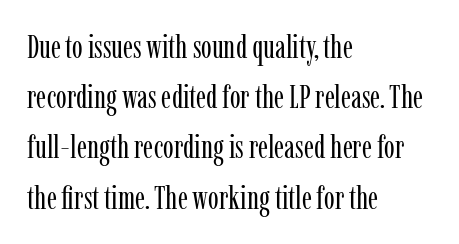
Q: Is the text bold? A: No.
Q: Is the text italic (slanted)? A: No, it is upright.
Q: Is the typeface a serif or a sans-serif typeface? A: Serif.
Q: Is the text underlined? A: No.
Q: How is the paragraph aligned? A: Left-aligned.
Q: Is the spacing between letters normal or unusually wide? A: Normal.
Q: Is the spacing between lines tight, normal or loose? A: Normal.
Q: Width (condensed, normal, or wide)? A: Condensed.
Q: Stroke contrast? A: Low.
Q: x-height? A: Medium.
Q: Monospaced? A: No.
